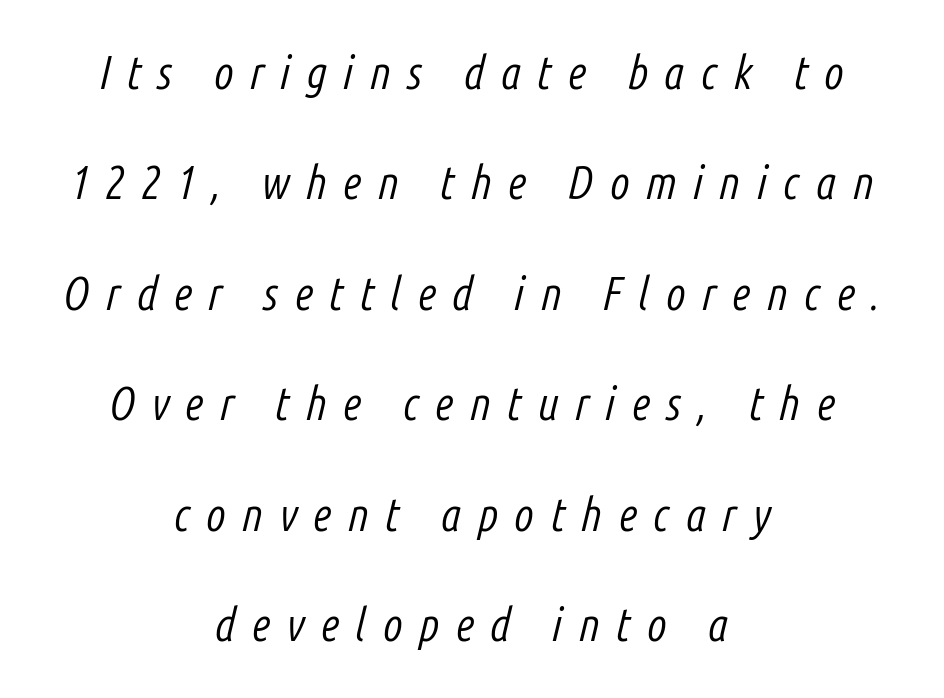
Q: Is the text bold? A: No.
Q: Is the text italic (slanted)? A: Yes, it leans right by about 14 degrees.
Q: Is the text underlined? A: No.
Q: How is the paragraph aligned? A: Centered.
Q: Is the spacing between letters normal or unusually wide? A: Unusually wide.
Q: Is the spacing between lines tight, normal or loose? A: Loose.
Q: Width (condensed, normal, or wide)? A: Condensed.
Q: Stroke contrast? A: Low.
Q: x-height? A: Medium.
Q: Monospaced? A: No.
